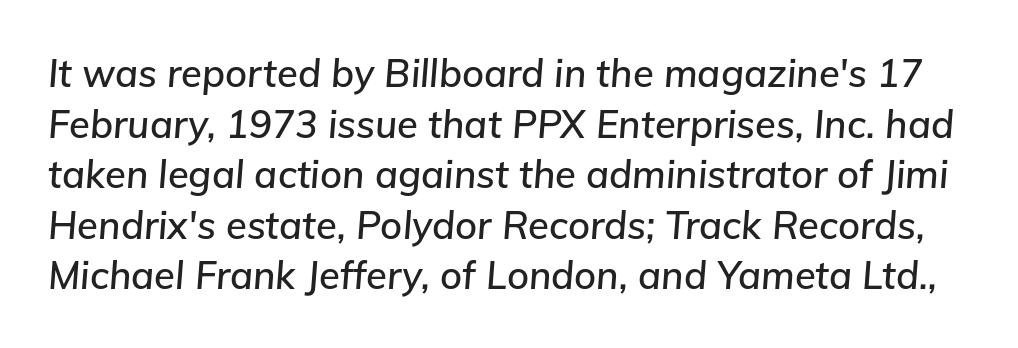
Spacing verdict: proportional, widths tailored to each character. You could call the tracking neutral — neither tight nor loose. A clean baseline with only descenders dipping below it. Successive baselines arrive at the customary interval. There's an unmistakable incline to the writing here.
